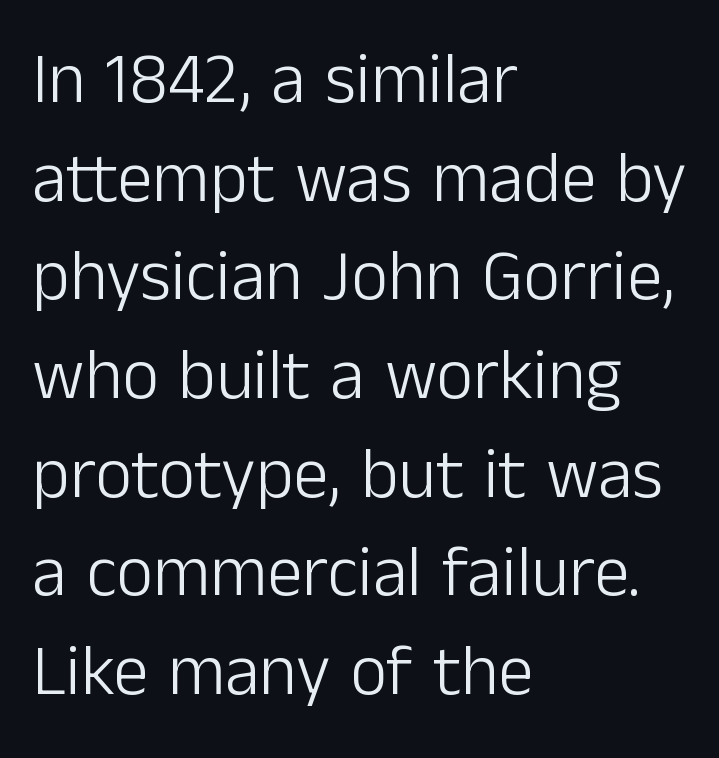
{"serif": "no", "italic": "no", "bold": "no", "weight": "light", "width": "normal", "stroke_contrast": "low", "x_height": "medium", "monospaced": "no", "underline": "no", "align": "left", "line_spacing": "normal", "line_spacing_ratio": 1.39, "letter_spacing": "normal", "letter_spacing_em": 0.0, "glyph_px": 71}
